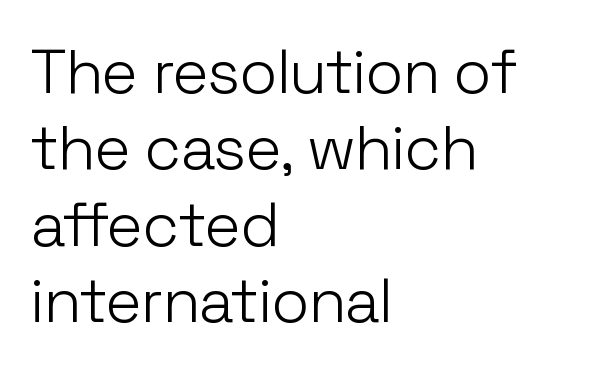
Character widths vary here, with narrow letters taking less room than wide ones. No chunkiness to these letters — they're not bold. Does the copy run flush right? No — it runs flush left. To sum up the face: it is a sans, with no serifs. Nope, not italic — everything's standing straight.
